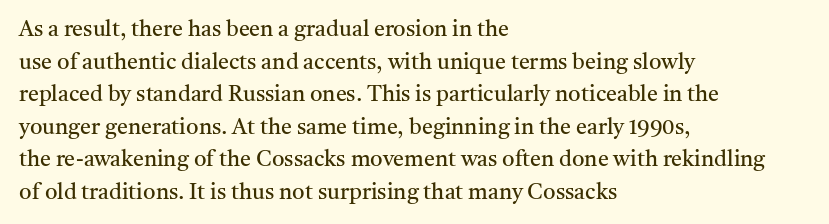
Q: Is the text bold? A: No.
Q: Is the text italic (slanted)? A: No, it is upright.
Q: Is the text underlined? A: No.
Q: How is the paragraph aligned? A: Left-aligned.
Q: Is the spacing between letters normal or unusually wide? A: Normal.
Q: Is the spacing between lines tight, normal or loose? A: Normal.
